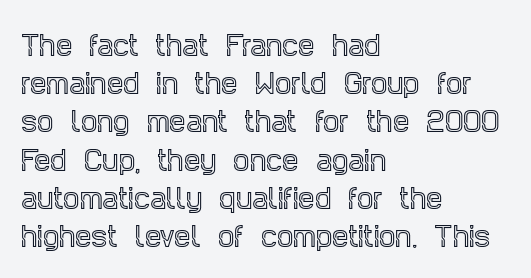
Glance below the letters and you will spot only blank space. Interline gaps are of average width in this sample. The type sits square on the baseline with zero lean. The text block is weighted toward the left margin, trailing off unevenly rightward. These lines keep a tight, regular rhythm from letter to letter.
